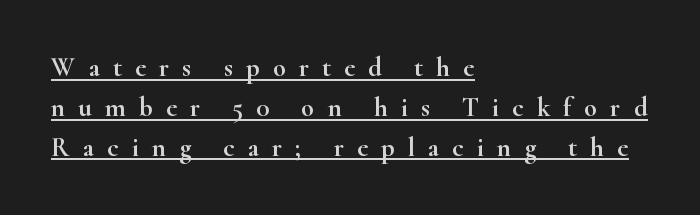
The image shows 27 px text type, upright; set left-aligned, normal line spacing (1.48x), unusually wide letter spacing (+0.48 em), underlined.
